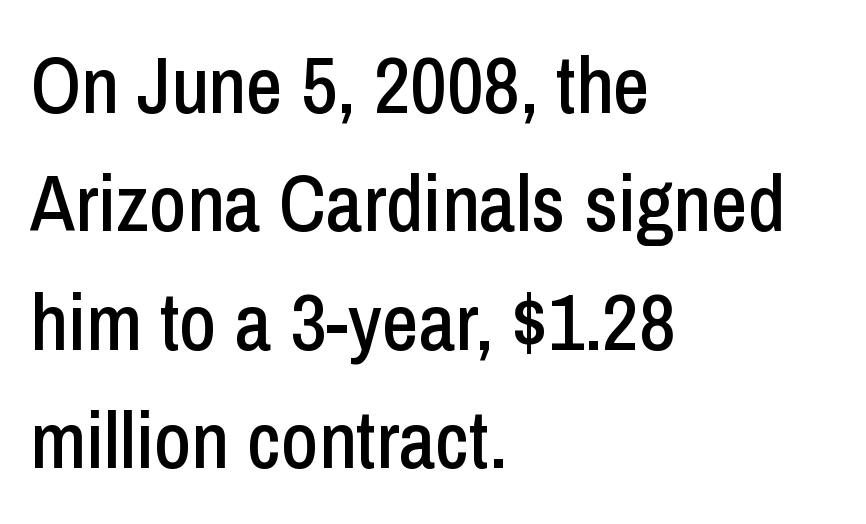
The image shows 80 px condensed sans-serif type, upright; set left-aligned, normal line spacing (1.48x), normal letter spacing, not underlined; low stroke contrast and a medium x-height.
